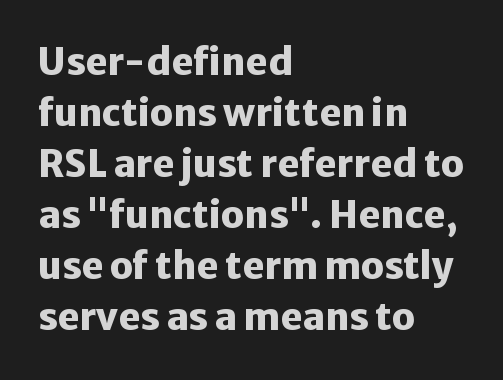
Plain, unruled lines of type. The lines are quadded left. Style check: upright. Heavy-handed strokes throughout: this text is bold.
